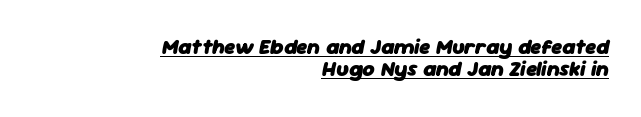
{"italic": "yes", "lean": "right", "slant_degrees": 11, "bold": "yes", "underline": "yes", "align": "right", "line_spacing": "tight", "line_spacing_ratio": 1.07, "letter_spacing": "normal", "letter_spacing_em": 0.0, "glyph_px": 21}
